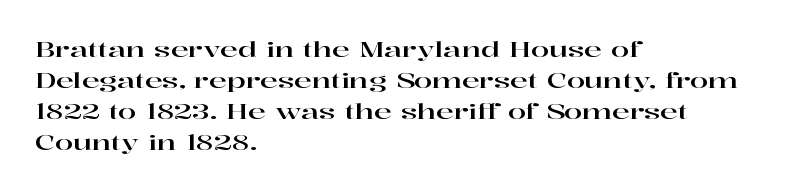
{"italic": "no", "underline": "no", "align": "left", "line_spacing": "normal", "line_spacing_ratio": 1.48, "letter_spacing": "normal", "letter_spacing_em": 0.0, "glyph_px": 21}
